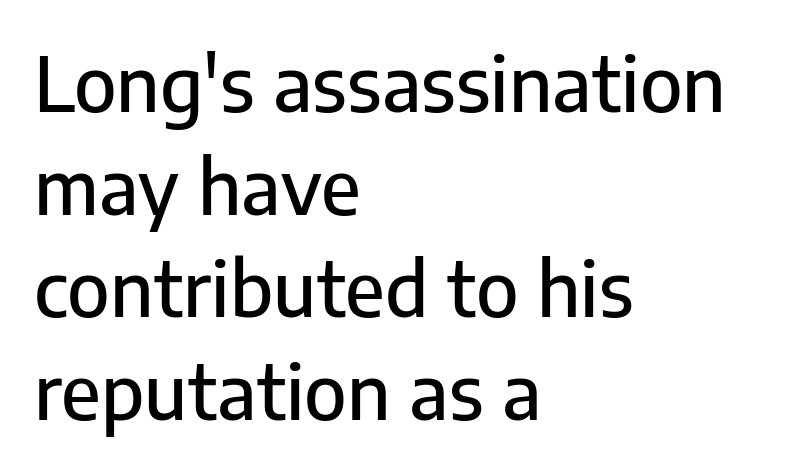
{"serif": "no", "italic": "no", "width": "normal", "stroke_contrast": "low", "x_height": "medium", "monospaced": "no", "underline": "no", "align": "left", "line_spacing": "normal", "line_spacing_ratio": 1.37, "letter_spacing": "normal", "letter_spacing_em": 0.0, "glyph_px": 75}
